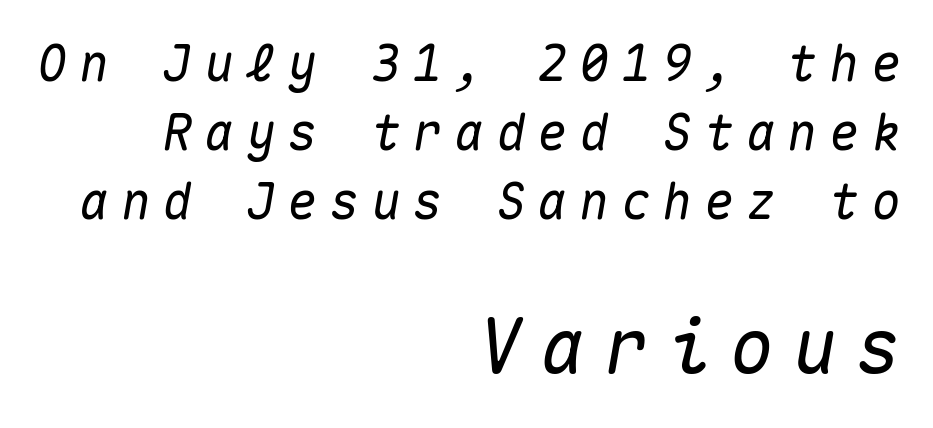
The image shows 74 px text type, italic (leaning right), monospaced; set right-aligned, normal line spacing (1.41x), unusually wide letter spacing (+0.25 em), not underlined; the second (bottom) block is 1.51x larger; medium stroke contrast and a medium x-height.
